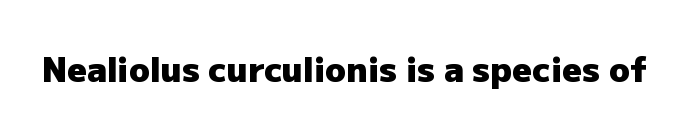
{"serif": "no", "italic": "no", "bold": "yes", "weight": "heavy", "width": "normal", "stroke_contrast": "low", "x_height": "medium", "monospaced": "no", "underline": "no", "letter_spacing": "normal", "letter_spacing_em": 0.0, "glyph_px": 34}
